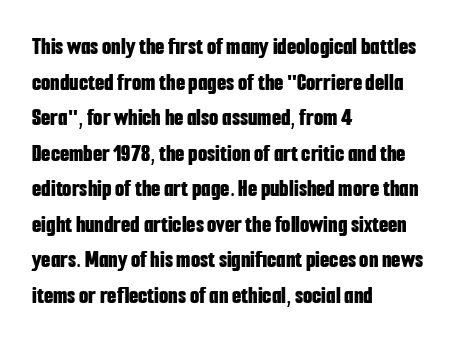
{"italic": "no", "bold": "yes", "underline": "no", "align": "left", "line_spacing": "normal", "line_spacing_ratio": 1.48, "letter_spacing": "normal", "letter_spacing_em": 0.0, "glyph_px": 24}
